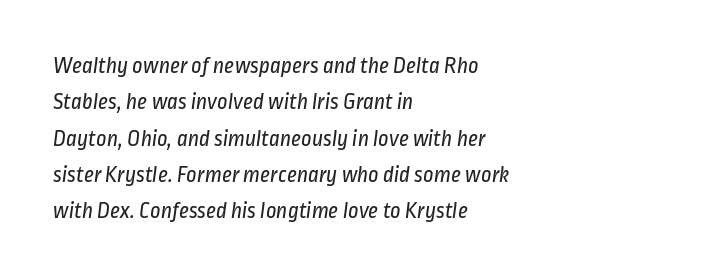
Q: Is the text bold? A: No.
Q: Is the text underlined? A: No.
Q: How is the paragraph aligned? A: Left-aligned.
Q: Is the spacing between letters normal or unusually wide? A: Normal.
Q: Is the spacing between lines tight, normal or loose? A: Normal.
